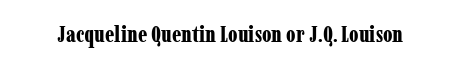
{"italic": "no", "bold": "yes", "underline": "no", "letter_spacing": "normal", "letter_spacing_em": 0.0, "glyph_px": 22}
